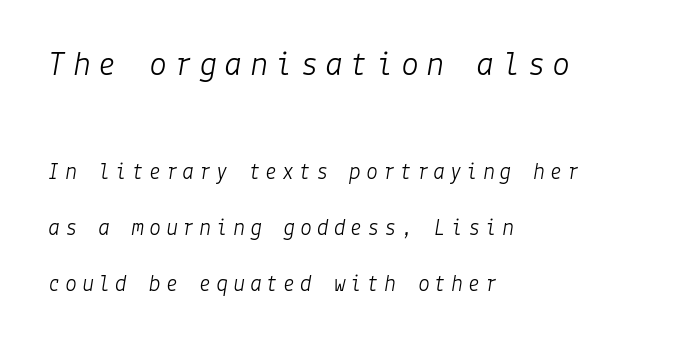
Q: Is the text bold? A: No.
Q: Is the text italic (slanted)? A: Yes, it leans right by about 9 degrees.
Q: Is the text underlined? A: No.
Q: How is the paragraph aligned? A: Left-aligned.
Q: Is the spacing between letters normal or unusually wide? A: Unusually wide.
Q: Is the spacing between lines tight, normal or loose? A: Loose.
Q: Which block of text is set in a larger size, the first (top) or the second (bottom)? A: The first (top) one.
Q: Width (condensed, normal, or wide)? A: Normal.
Q: Stroke contrast? A: Low.
Q: x-height? A: Medium.
